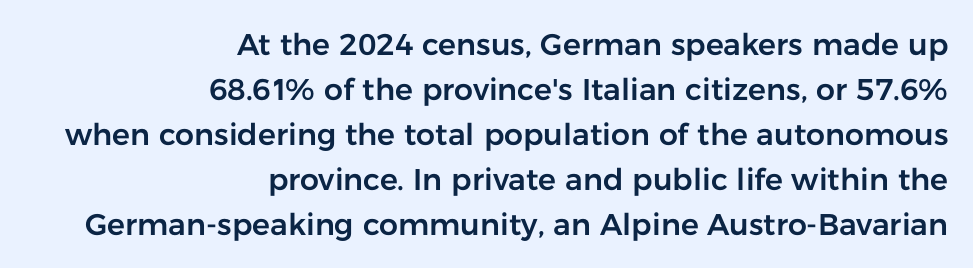
What's the leading like? Ordinary, nothing unusual. Tall strokes in this sample are plumb rather than angled. Varying glyph widths throughout — classic text-font behaviour. Rule under the text: the space is simply empty. Compared with typical body copy, the letter spacing here is the same.
